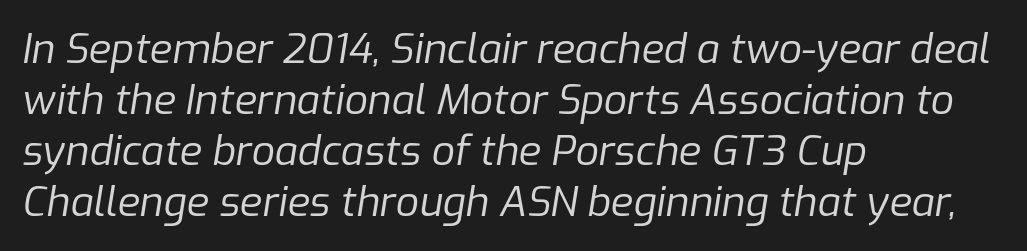
The image shows 41 px regular-weight type, italic (leaning right); set left-aligned, line spacing 1.24x, normal letter spacing, not underlined; low stroke contrast and a medium x-height.
